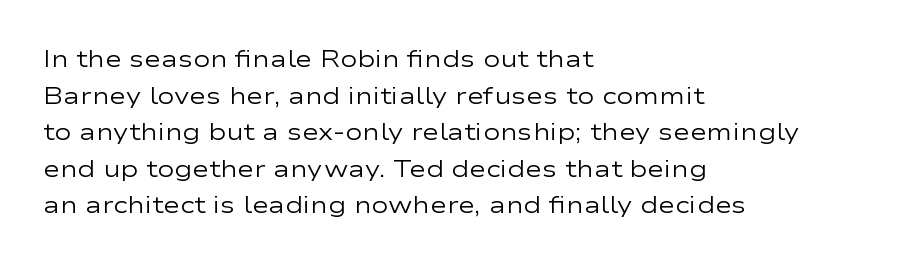
Q: Is the text bold? A: No.
Q: Is the text italic (slanted)? A: No, it is upright.
Q: Is the text underlined? A: No.
Q: How is the paragraph aligned? A: Left-aligned.
Q: Is the spacing between letters normal or unusually wide? A: Normal.
Q: Is the spacing between lines tight, normal or loose? A: Normal.
